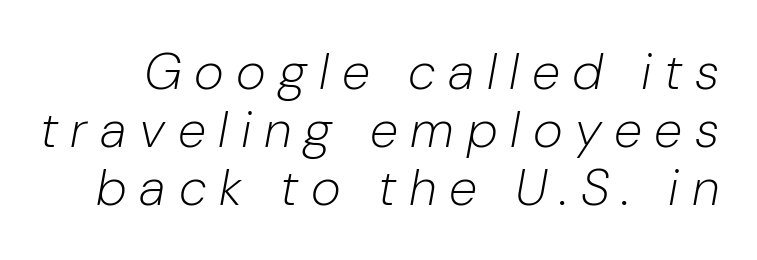
Q: Is the text bold? A: No.
Q: Is the text italic (slanted)? A: Yes, it leans right by about 10 degrees.
Q: Is the text underlined? A: No.
Q: Is the spacing between letters normal or unusually wide? A: Unusually wide.
Q: Is the spacing between lines tight, normal or loose? A: Tight.
Q: Width (condensed, normal, or wide)? A: Normal.
Q: Stroke contrast? A: Low.
Q: x-height? A: Medium.
Q: Monospaced? A: No.
